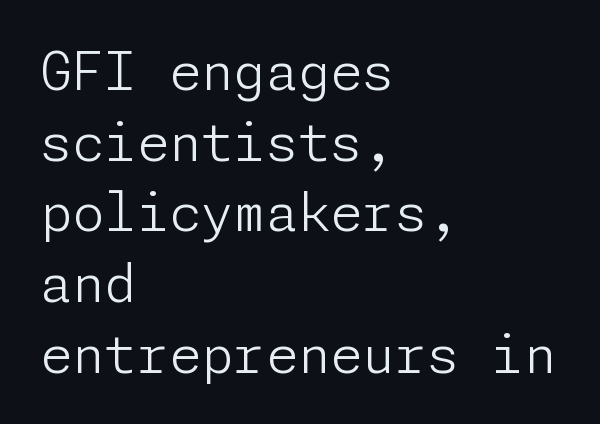
The designer went with a sans here, leaving each stem footless. Glance below the letters and you will spot only blank space. In terms of posture, this sample is upright. The ragged edge is on the right, which tells us the setting is flush left.
